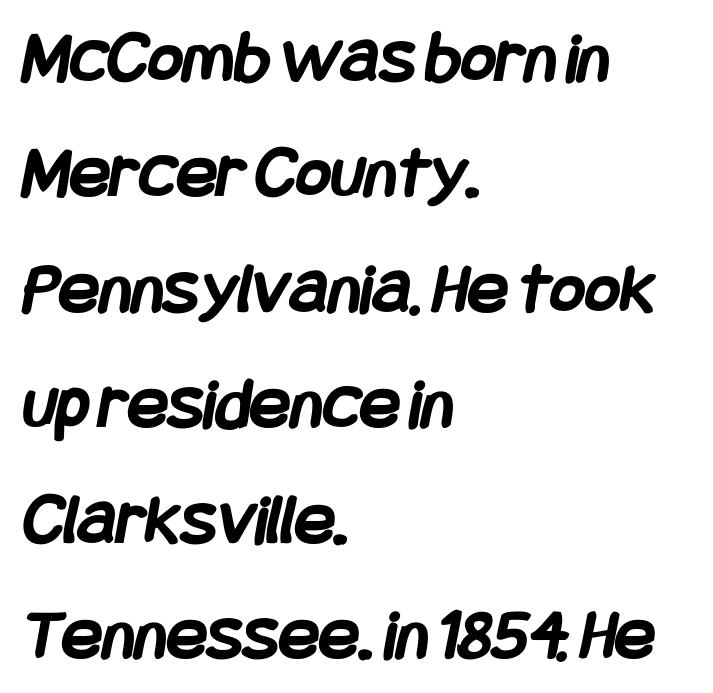
Q: Is the text bold? A: Yes.
Q: Is the typeface a serif or a sans-serif typeface? A: Sans-serif.
Q: Is the text underlined? A: No.
Q: How is the paragraph aligned? A: Left-aligned.
Q: Is the spacing between letters normal or unusually wide? A: Normal.
Q: Is the spacing between lines tight, normal or loose? A: Normal.
Q: Width (condensed, normal, or wide)? A: Condensed.
Q: Stroke contrast? A: Low.
Q: x-height? A: Large.
